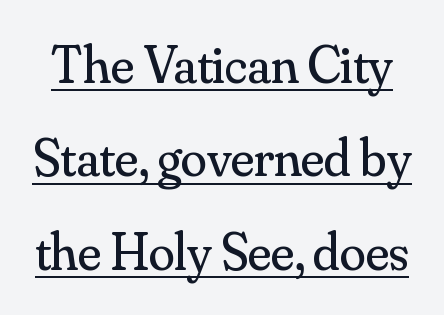
The image shows 53 px regular-weight serif type, upright; set line spacing 1.76x, normal letter spacing, underlined; medium stroke contrast and a small x-height.
